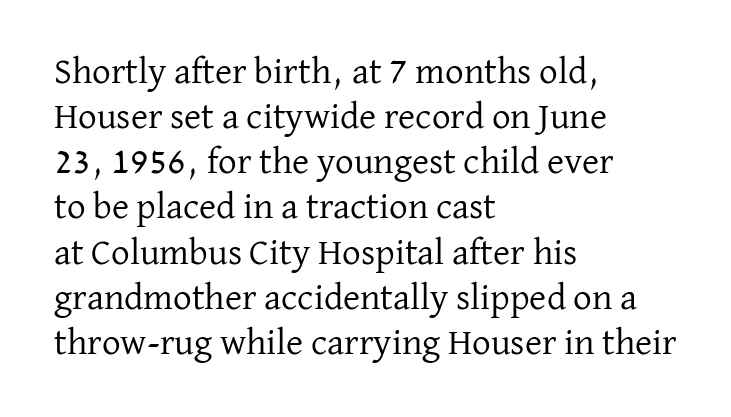
{"serif": "yes", "italic": "no", "bold": "no", "weight": "regular", "width": "normal", "stroke_contrast": "low", "x_height": "medium", "monospaced": "no", "underline": "no", "align": "left", "line_spacing_ratio": 1.22, "letter_spacing": "normal", "letter_spacing_em": 0.0, "glyph_px": 37}
